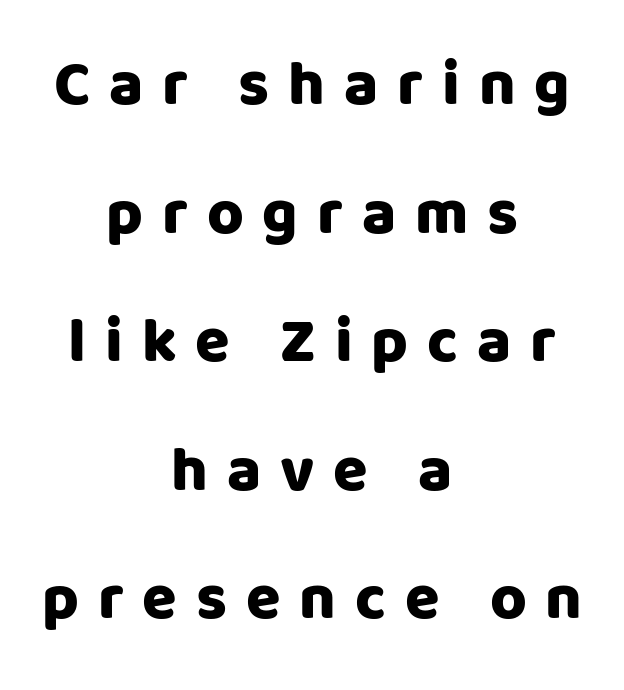
Substantial extra tracking has been applied to these lines. Ordinary non-slanted type is in use. The characters look thick and weighty, a clear bold. The rendering uses a large line-height, opening up the rows. Only glyphs here, with clear space below each row.
